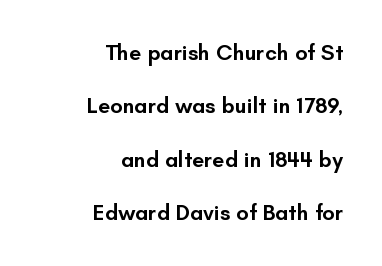
Q: Is the text bold? A: Semi-bold.
Q: Is the text italic (slanted)? A: No, it is upright.
Q: Is the text underlined? A: No.
Q: How is the paragraph aligned? A: Right-aligned.
Q: Is the spacing between letters normal or unusually wide? A: Normal.
Q: Is the spacing between lines tight, normal or loose? A: Loose.
